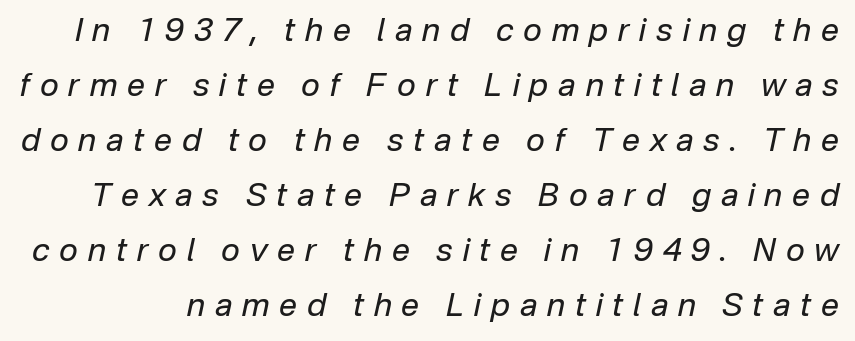
Q: Is the text bold? A: No.
Q: Is the text italic (slanted)? A: Yes, it leans right by about 12 degrees.
Q: Is the text underlined? A: No.
Q: Is the spacing between letters normal or unusually wide? A: Unusually wide.
Q: Width (condensed, normal, or wide)? A: Normal.
Q: Stroke contrast? A: Low.
Q: x-height? A: Medium.
Q: Monospaced? A: No.
